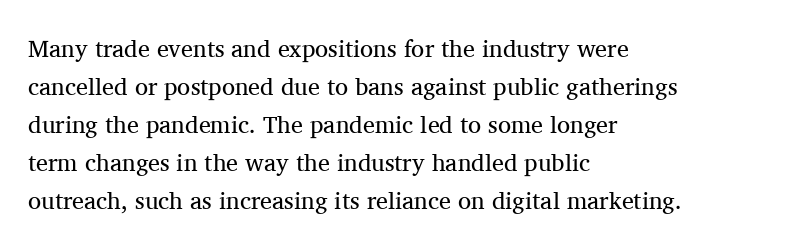
The image shows 24 px text type, upright; set left-aligned, normal line spacing (1.58x), normal letter spacing, not underlined.
